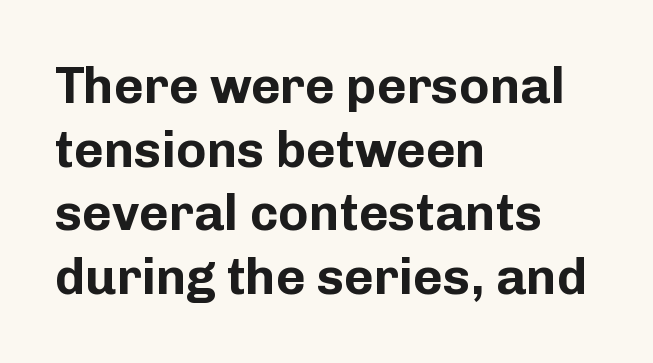
The image shows 51 px bold sans-serif type, upright; set left-aligned, normal line spacing (1.25x), normal letter spacing, not underlined; low stroke contrast and a medium x-height.
